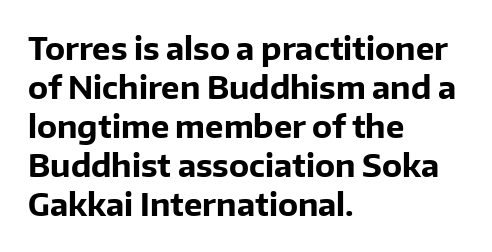
Quick note: interline space is typical. No feet cap the strokes, marking this as sans-serif type. The zone under the glyphs is completely vacant. I'd describe the lettering as bold — thick and assertive. Do the characters align in a grid? No, the font is proportional.
